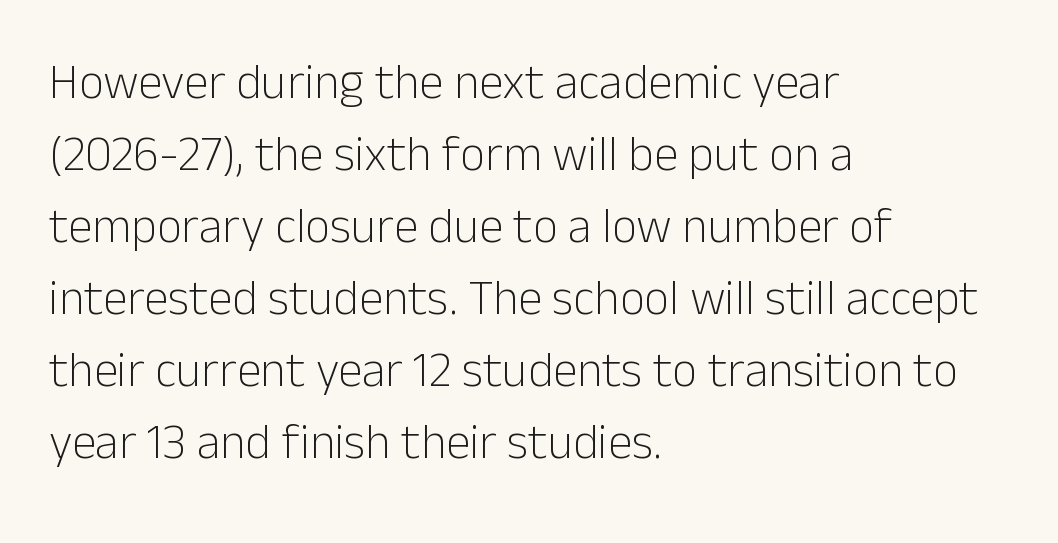
The image shows 49 px light sans-serif type, upright; set left-aligned, normal line spacing (1.47x), normal letter spacing, not underlined; low stroke contrast and a medium x-height.
